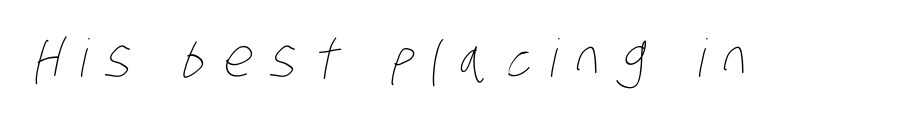
The image shows 52 px thin, condensed type; set unusually wide letter spacing (+0.35 em), not underlined; low stroke contrast and a large x-height.
